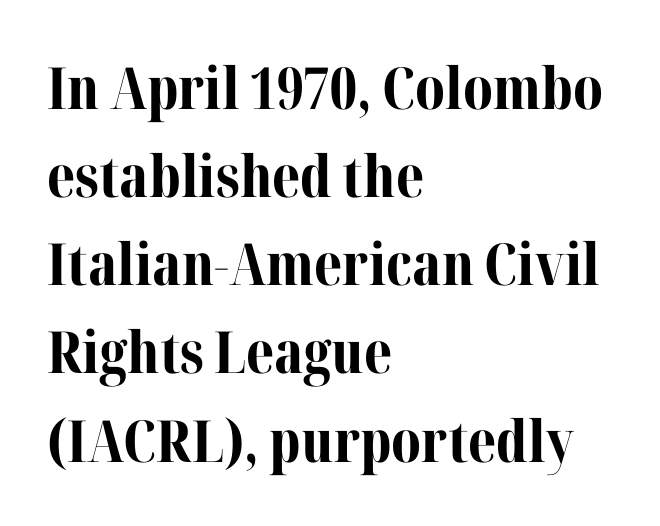
Q: Is the text bold? A: Yes.
Q: Is the text italic (slanted)? A: No, it is upright.
Q: Is the typeface a serif or a sans-serif typeface? A: Serif.
Q: Is the text underlined? A: No.
Q: How is the paragraph aligned? A: Left-aligned.
Q: Is the spacing between letters normal or unusually wide? A: Normal.
Q: Is the spacing between lines tight, normal or loose? A: Normal.
Q: Width (condensed, normal, or wide)? A: Normal.
Q: Stroke contrast? A: Medium.
Q: x-height? A: Medium.
Q: Monospaced? A: No.
